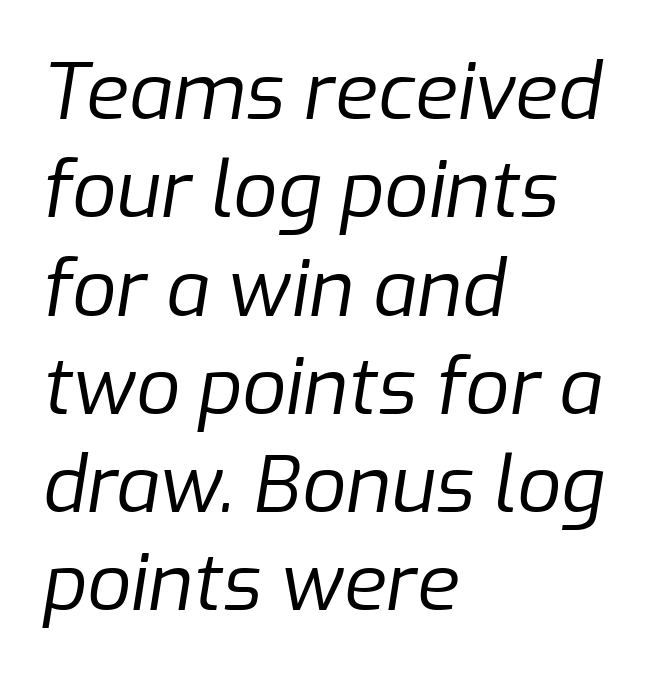
The image shows 78 px regular-weight type, italic (leaning right); set left-aligned, normal line spacing (1.26x), normal letter spacing, not underlined; low stroke contrast and a medium x-height.
